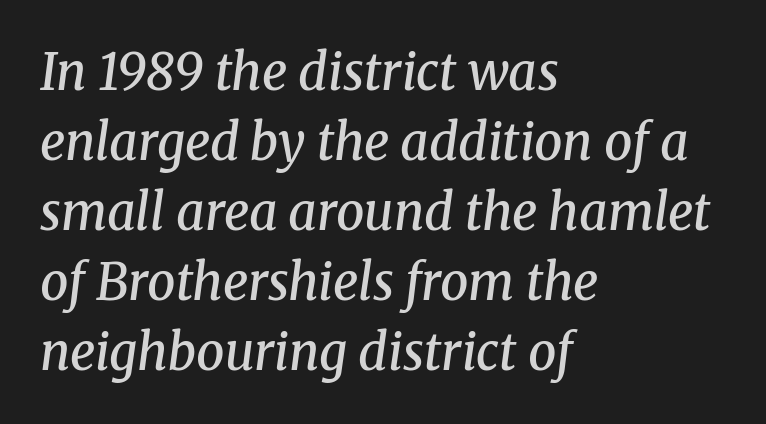
Q: Is the text bold? A: Semi-bold.
Q: Is the text italic (slanted)? A: Yes, it leans right by about 8 degrees.
Q: Is the typeface a serif or a sans-serif typeface? A: Serif.
Q: Is the text underlined? A: No.
Q: How is the paragraph aligned? A: Left-aligned.
Q: Is the spacing between letters normal or unusually wide? A: Normal.
Q: Is the spacing between lines tight, normal or loose? A: Normal.
Q: Width (condensed, normal, or wide)? A: Normal.
Q: Stroke contrast? A: Medium.
Q: x-height? A: Medium.
Q: Monospaced? A: No.
